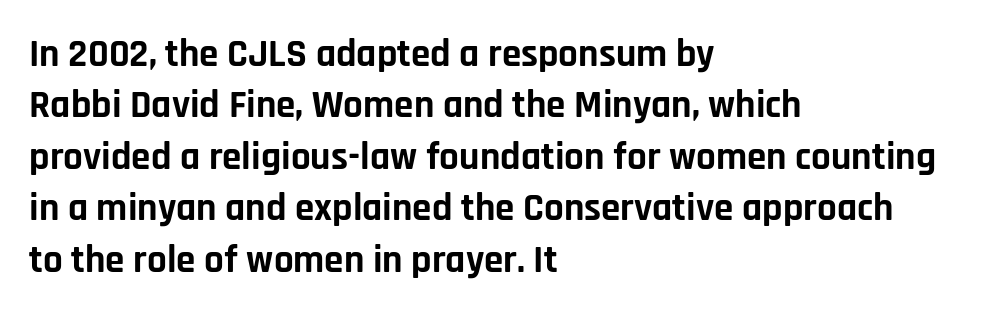
Q: Is the text bold? A: Yes.
Q: Is the text italic (slanted)? A: No, it is upright.
Q: Is the typeface a serif or a sans-serif typeface? A: Sans-serif.
Q: Is the text underlined? A: No.
Q: How is the paragraph aligned? A: Left-aligned.
Q: Is the spacing between letters normal or unusually wide? A: Normal.
Q: Is the spacing between lines tight, normal or loose? A: Normal.
Q: Width (condensed, normal, or wide)? A: Normal.
Q: Stroke contrast? A: Low.
Q: x-height? A: Large.
Q: Monospaced? A: No.
